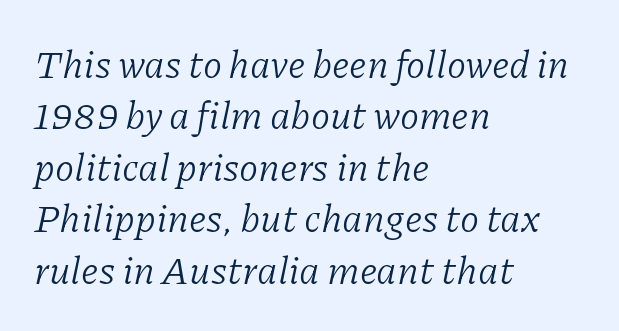
{"serif": "yes", "italic": "yes", "lean": "right", "slant_degrees": 11, "bold": "no", "weight": "light", "width": "normal", "stroke_contrast": "low", "x_height": "medium", "monospaced": "no", "underline": "no", "align": "left", "line_spacing": "normal", "line_spacing_ratio": 1.32, "letter_spacing": "normal", "letter_spacing_em": 0.0, "glyph_px": 39}
